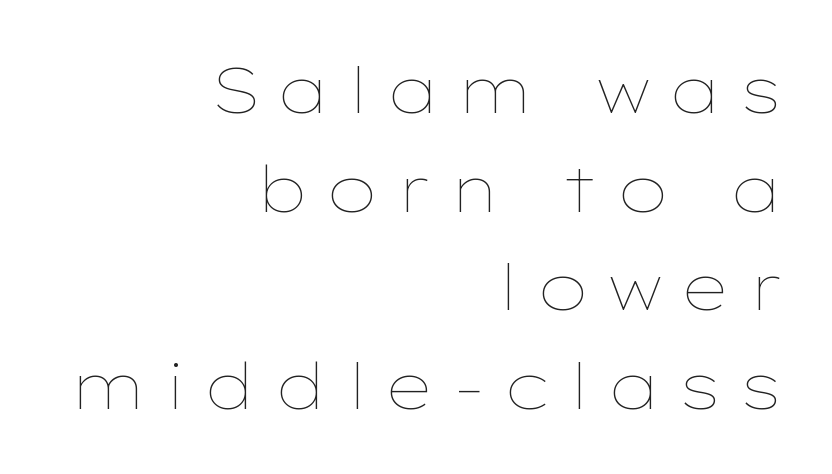
Q: Is the text bold? A: No.
Q: Is the text italic (slanted)? A: No, it is upright.
Q: Is the text underlined? A: No.
Q: How is the paragraph aligned? A: Right-aligned.
Q: Is the spacing between letters normal or unusually wide? A: Unusually wide.
Q: Is the spacing between lines tight, normal or loose? A: Normal.
Q: Width (condensed, normal, or wide)? A: Wide.
Q: Stroke contrast? A: Low.
Q: x-height? A: Medium.
Q: Monospaced? A: No.
